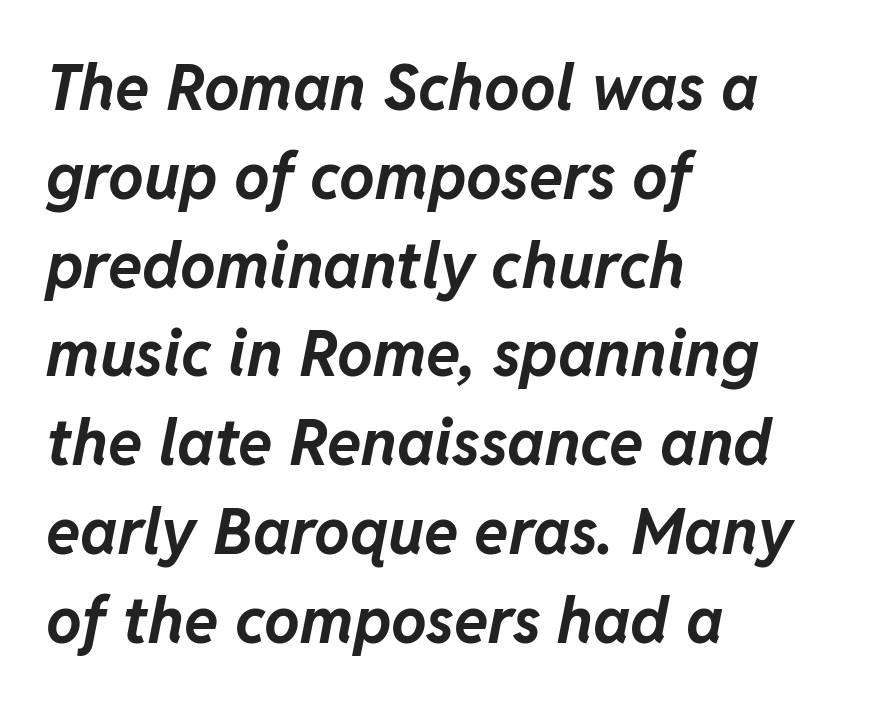
{"italic": "yes", "lean": "right", "slant_degrees": 11, "bold": "yes", "weight": "bold", "width": "normal", "stroke_contrast": "low", "x_height": "medium", "monospaced": "no", "underline": "no", "align": "left", "line_spacing": "normal", "line_spacing_ratio": 1.41, "letter_spacing": "normal", "letter_spacing_em": 0.0, "glyph_px": 63}
